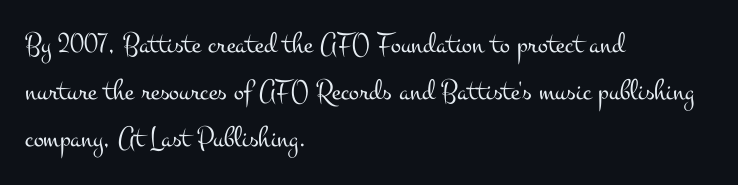
{"serif": "yes", "bold": "no", "weight": "light", "width": "wide", "stroke_contrast": "medium", "x_height": "small", "monospaced": "no", "underline": "no", "align": "left", "line_spacing": "normal", "line_spacing_ratio": 1.57, "letter_spacing": "normal", "letter_spacing_em": 0.0, "glyph_px": 30}
